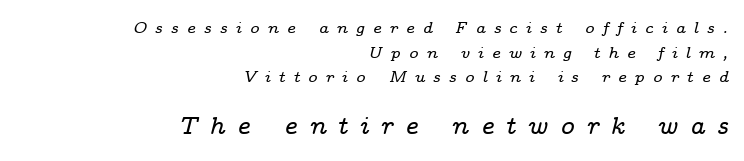
The image shows 24 px text type, italic (leaning right); set right-aligned, normal line spacing (1.54x), unusually wide letter spacing (+0.49 em), not underlined; the second (bottom) block is 1.5x larger.
